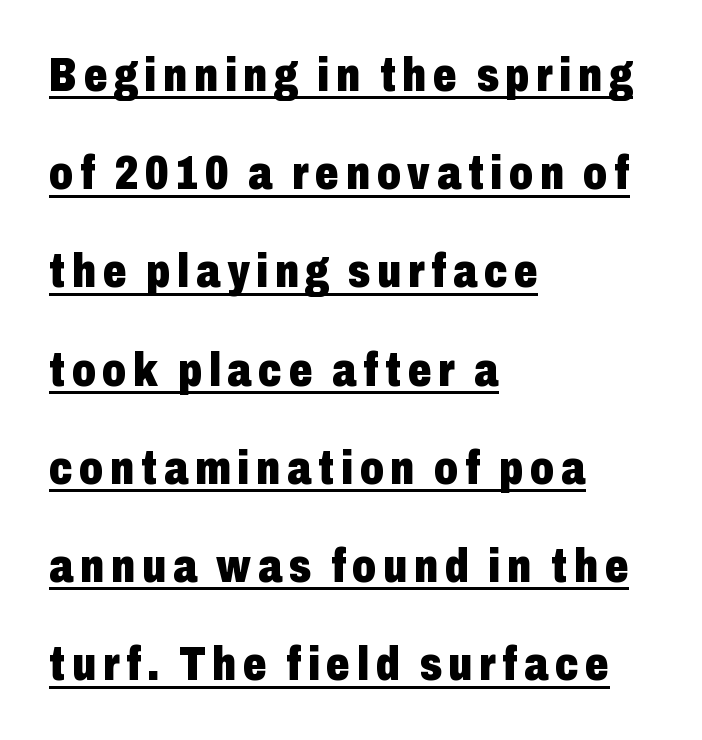
Q: Is the text bold? A: Yes.
Q: Is the text italic (slanted)? A: No, it is upright.
Q: Is the typeface a serif or a sans-serif typeface? A: Sans-serif.
Q: Is the text underlined? A: Yes.
Q: How is the paragraph aligned? A: Left-aligned.
Q: Is the spacing between lines tight, normal or loose? A: Loose.
Q: Width (condensed, normal, or wide)? A: Condensed.
Q: Stroke contrast? A: Low.
Q: x-height? A: Medium.
Q: Monospaced? A: No.
